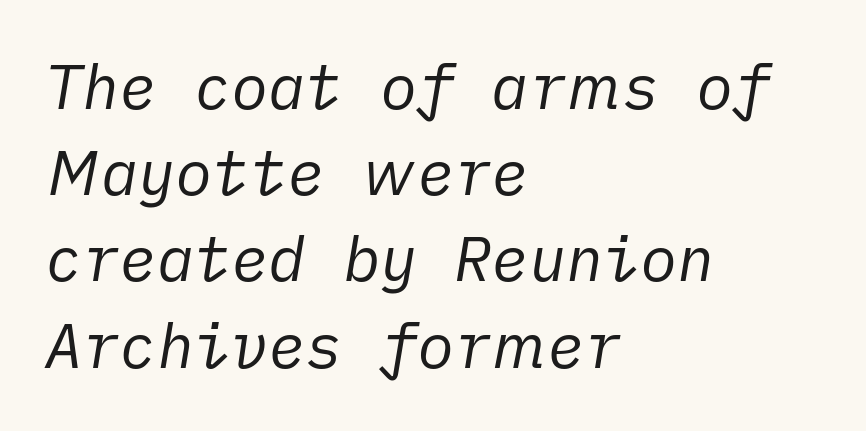
The image shows 62 px regular-weight type, italic (leaning right); set left-aligned, normal line spacing (1.39x), normal letter spacing, not underlined; low stroke contrast and a medium x-height.
